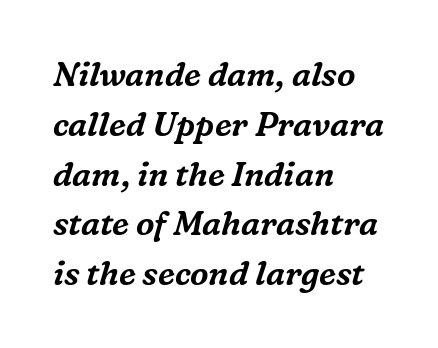
Q: Is the text italic (slanted)? A: Yes, it leans right by about 16 degrees.
Q: Is the typeface a serif or a sans-serif typeface? A: Serif.
Q: Is the text underlined? A: No.
Q: How is the paragraph aligned? A: Left-aligned.
Q: Is the spacing between letters normal or unusually wide? A: Normal.
Q: Is the spacing between lines tight, normal or loose? A: Normal.
Q: Width (condensed, normal, or wide)? A: Normal.
Q: Stroke contrast? A: Medium.
Q: x-height? A: Medium.
Q: Monospaced? A: No.
